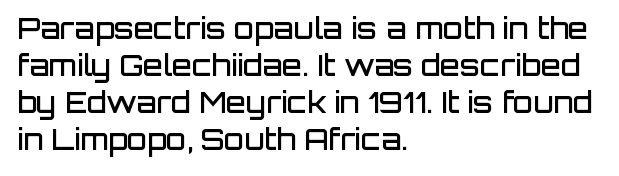
{"serif": "no", "italic": "no", "bold": "semi", "weight": "semibold", "width": "normal", "stroke_contrast": "low", "x_height": "large", "monospaced": "no", "underline": "no", "align": "left", "line_spacing": "normal", "line_spacing_ratio": 1.28, "letter_spacing": "normal", "letter_spacing_em": 0.0, "glyph_px": 29}
